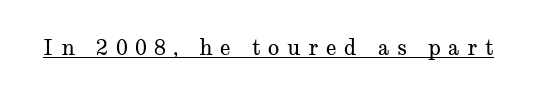
The image shows 21 px text type, upright; set unusually wide letter spacing (+0.36 em), underlined.
